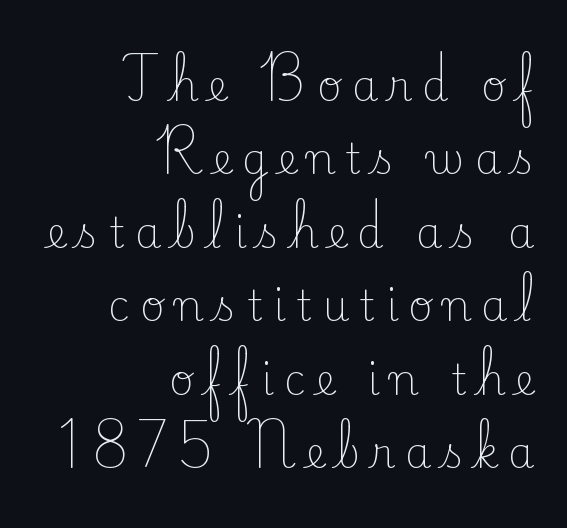
The letters advance in unequal steps, a hallmark of proportional type. Unlike italic type, these characters show no tilt at all. Spacing between characters has been opened up far beyond the box default. Check under the words: just untouched page.
